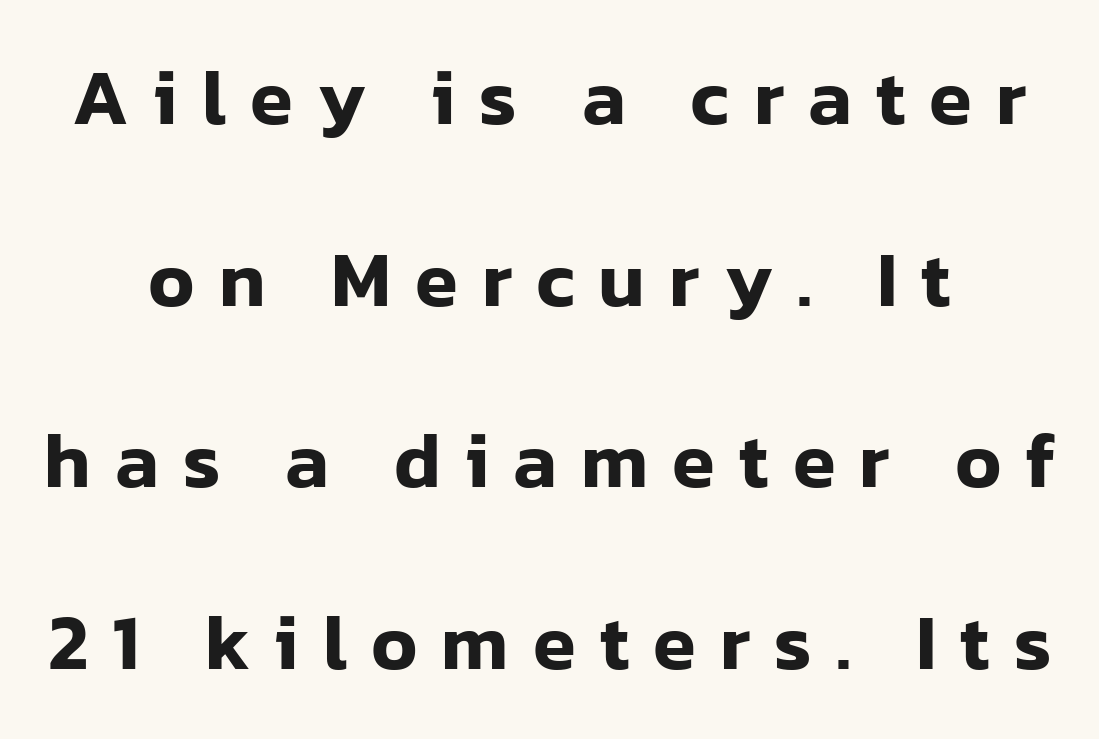
{"serif": "no", "italic": "no", "width": "normal", "stroke_contrast": "low", "x_height": "medium", "monospaced": "no", "underline": "no", "align": "center", "line_spacing": "loose", "line_spacing_ratio": 2.33, "letter_spacing": "wide", "letter_spacing_em": 0.31, "glyph_px": 78}
